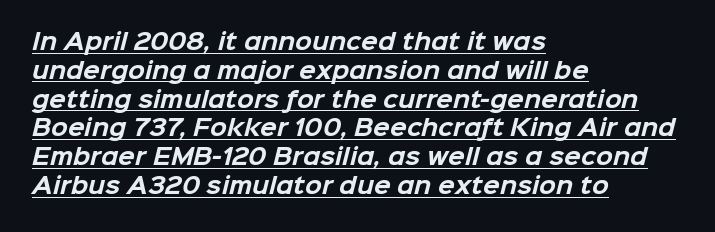
Rows of type keep a routine distance in the vertical direction. Summary of weight: heavy, a full bold. Characters follow at the spacing the type designer built in. Honestly, the underline is the first thing you notice here.
